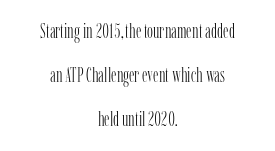
The block of text is sparse from top to bottom, with ample space between rows. The gap between lines stays unmarked. Short note: letters normally spaced. The whitespace from short lines is split evenly between both sides. The typesetting does not lean heavy: it is not bold.
